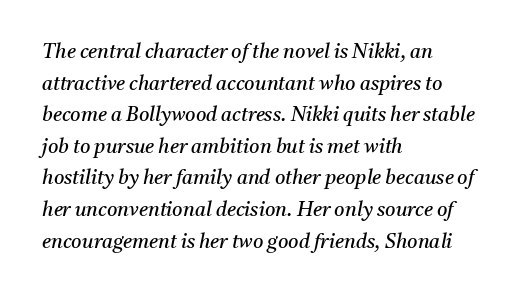
The area under the type is left untouched. Letters have the restrained weight of plain body copy at most. Successive baselines arrive at the customary interval. Standard letterfit; no display-style spreading of the glyphs.
